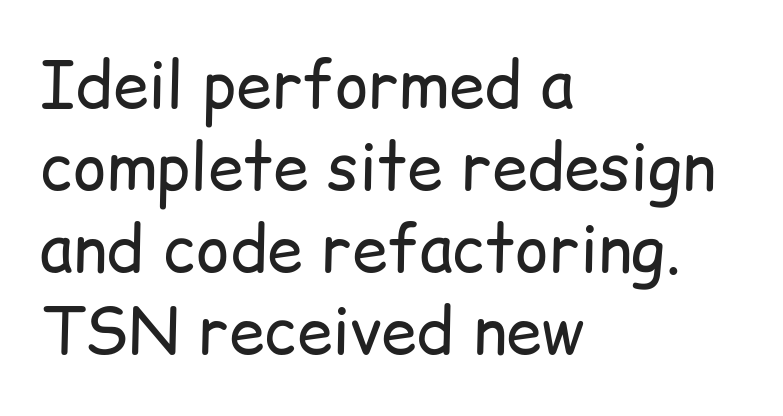
Q: Is the text bold? A: No.
Q: Is the text italic (slanted)? A: No, it is upright.
Q: Is the typeface a serif or a sans-serif typeface? A: Sans-serif.
Q: Is the text underlined? A: No.
Q: How is the paragraph aligned? A: Left-aligned.
Q: Is the spacing between letters normal or unusually wide? A: Normal.
Q: Is the spacing between lines tight, normal or loose? A: Normal.
Q: Width (condensed, normal, or wide)? A: Normal.
Q: Stroke contrast? A: Low.
Q: x-height? A: Medium.
Q: Monospaced? A: No.
